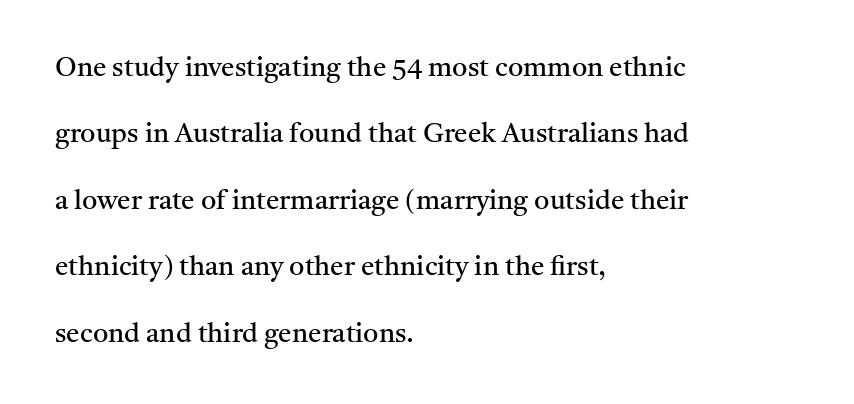
Q: Is the text bold? A: No.
Q: Is the text italic (slanted)? A: No, it is upright.
Q: Is the text underlined? A: No.
Q: How is the paragraph aligned? A: Left-aligned.
Q: Is the spacing between letters normal or unusually wide? A: Normal.
Q: Is the spacing between lines tight, normal or loose? A: Loose.
